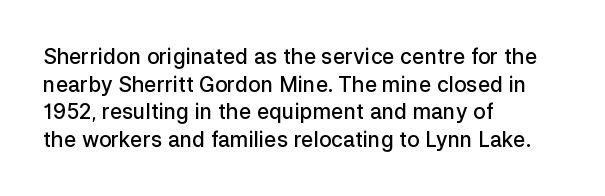
{"italic": "no", "bold": "semi", "underline": "no", "align": "left", "line_spacing": "normal", "line_spacing_ratio": 1.31, "letter_spacing": "normal", "letter_spacing_em": 0.0, "glyph_px": 21}
